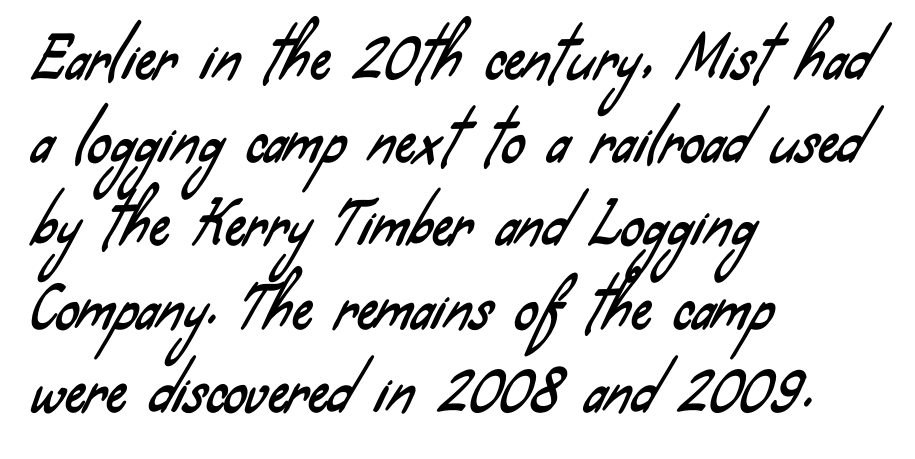
The image shows 57 px condensed sans-serif type; set left-aligned, normal line spacing (1.46x), normal letter spacing, not underlined; low stroke contrast and a small x-height.
